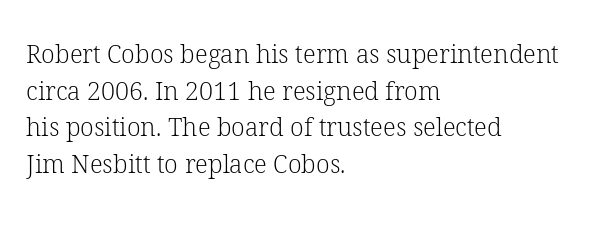
Weight: in the light-to-regular range. In CSS terms this would be text-align: left. The letters stand straight up with perfectly vertical stems. Each new line begins a customary step beneath the previous one. Characters follow at the spacing the type designer built in.
